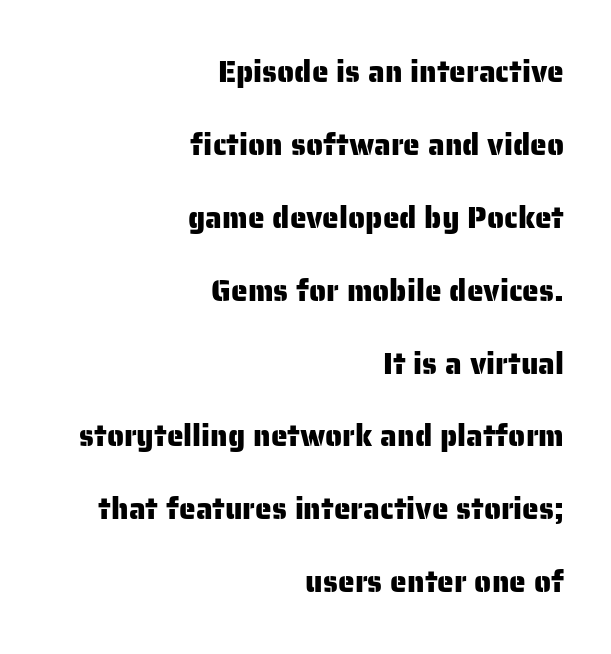
Q: Is the text italic (slanted)? A: No, it is upright.
Q: Is the typeface a serif or a sans-serif typeface? A: Sans-serif.
Q: Is the text underlined? A: No.
Q: How is the paragraph aligned? A: Right-aligned.
Q: Is the spacing between letters normal or unusually wide? A: Normal.
Q: Is the spacing between lines tight, normal or loose? A: Loose.
Q: Width (condensed, normal, or wide)? A: Normal.
Q: Stroke contrast? A: Low.
Q: x-height? A: Medium.
Q: Monospaced? A: No.
